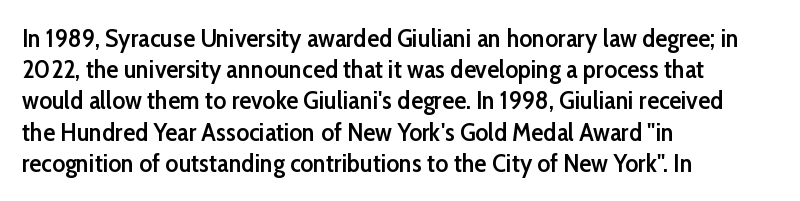
The image shows 25 px text type, upright; set left-aligned, normal line spacing (1.25x), normal letter spacing, not underlined.
